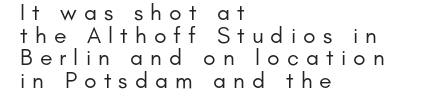
The image shows 23 px text type, upright; set left-aligned, tight line spacing (0.98x), unusually wide letter spacing (+0.31 em), not underlined.
